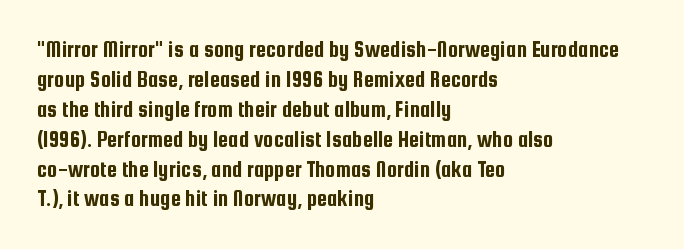
Q: Is the text italic (slanted)? A: No, it is upright.
Q: Is the text underlined? A: No.
Q: How is the paragraph aligned? A: Left-aligned.
Q: Is the spacing between letters normal or unusually wide? A: Normal.
Q: Is the spacing between lines tight, normal or loose? A: Normal.
